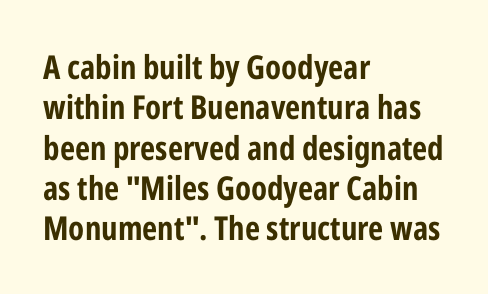
The image shows 33 px bold, condensed sans-serif type, upright; set left-aligned, line spacing 1.22x, normal letter spacing, not underlined; low stroke contrast and a medium x-height.
